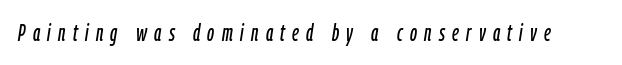
The image shows 23 px text type, italic (leaning right); set unusually wide letter spacing (+0.32 em), not underlined.
